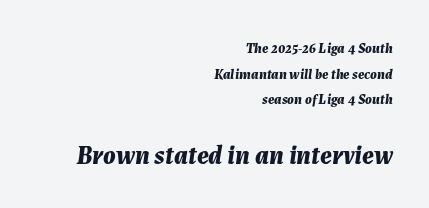
The image shows 26 px bold type, italic (leaning right); set right-aligned, line spacing 1.83x, normal letter spacing, not underlined; the second (bottom) block is 1.86x larger.
